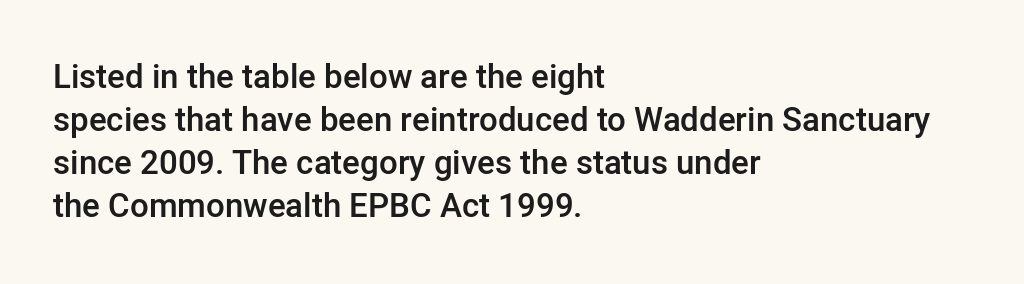
The letterforms sit shoulder to shoulder at normal distance. What weight is shown? A semibold, between regular and bold. Plain, unruled lines of type. The compositor pushed each line to the left boundary.
